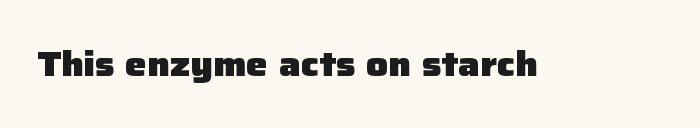
The image shows 34 px heavy sans-serif type, upright; set normal letter spacing, not underlined; low stroke contrast and a medium x-height.
